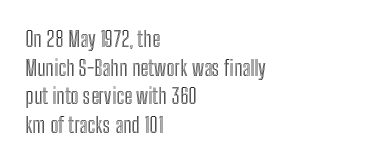
The image shows 22 px text type, upright; set left-aligned, normal line spacing (1.3x), normal letter spacing, not underlined.
